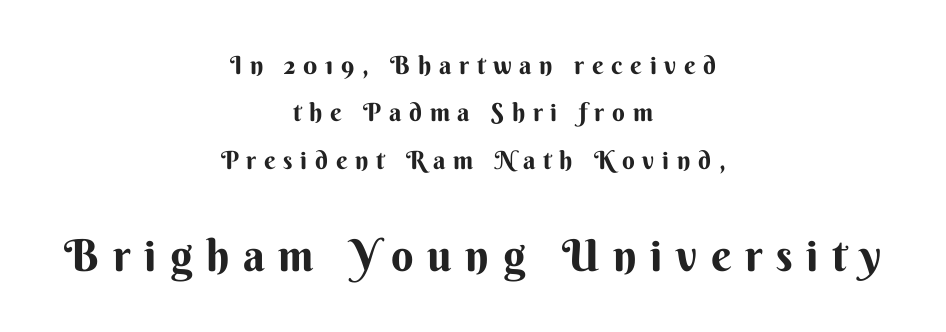
Do the characters align in a grid? No, the font is proportional. Scale increases going downward across the two blocks. These lines are composed in type without serifs. The tracking reads as deliberately expanded to a designer's eye. Any mark beneath the type? The region is blank.
